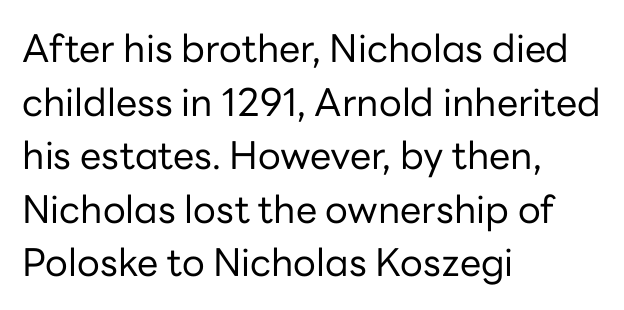
Check where the strokes stop: nothing finishes them off — pure sans. Whoever set this chose a conventional vertical rhythm. Caption: standard tracking, unaltered. Quick note: not italic, upright. Weight: regular or lighter. Leftover space on each line is placed entirely after the last word.
